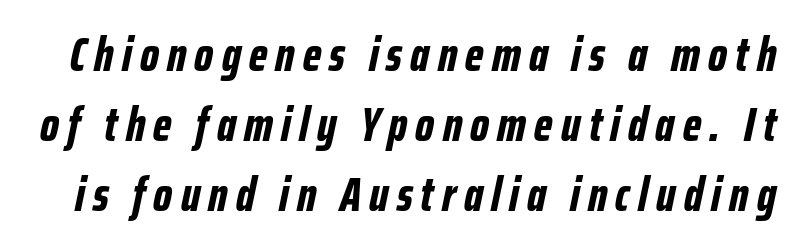
{"italic": "yes", "lean": "right", "slant_degrees": 12, "bold": "yes", "weight": "bold", "width": "condensed", "stroke_contrast": "low", "x_height": "medium", "monospaced": "no", "underline": "no", "line_spacing": "normal", "line_spacing_ratio": 1.46, "glyph_px": 48}
